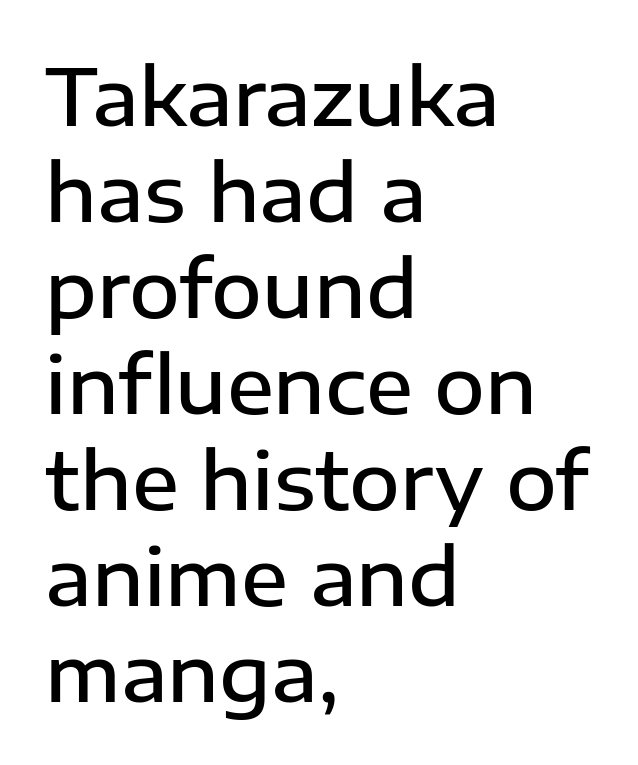
Every stem runs plumb, perpendicular to the baseline. Weight: semibold (demi). Line starts are locked; line ends wander. This sample has the flowing, uneven cadence of proportional lettering. Check where the strokes stop: nothing finishes them off — pure sans.
